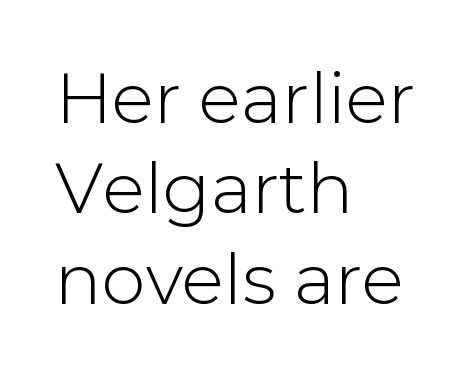
The image shows 70 px sans-serif type, upright; set left-aligned, normal line spacing (1.29x), normal letter spacing, not underlined; low stroke contrast and a medium x-height.
